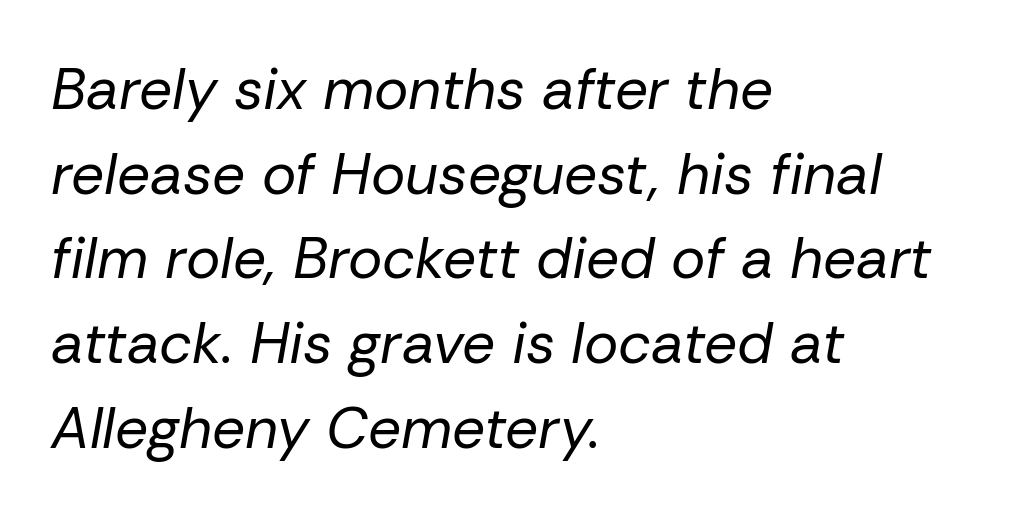
{"italic": "yes", "lean": "right", "slant_degrees": 10, "bold": "no", "weight": "regular", "width": "normal", "stroke_contrast": "low", "x_height": "medium", "monospaced": "no", "underline": "no", "align": "left", "line_spacing": "normal", "line_spacing_ratio": 1.46, "letter_spacing": "normal", "letter_spacing_em": 0.0, "glyph_px": 58}
